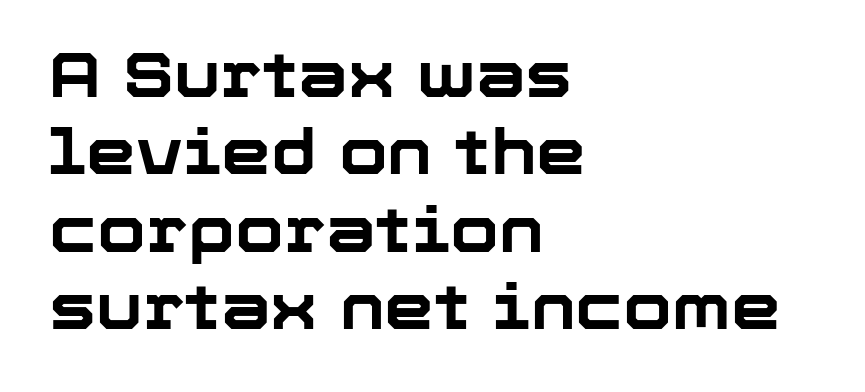
{"serif": "no", "italic": "no", "bold": "yes", "weight": "bold", "width": "normal", "stroke_contrast": "low", "x_height": "medium", "monospaced": "no", "underline": "no", "align": "left", "line_spacing_ratio": 1.23, "letter_spacing": "normal", "letter_spacing_em": 0.0, "glyph_px": 63}
